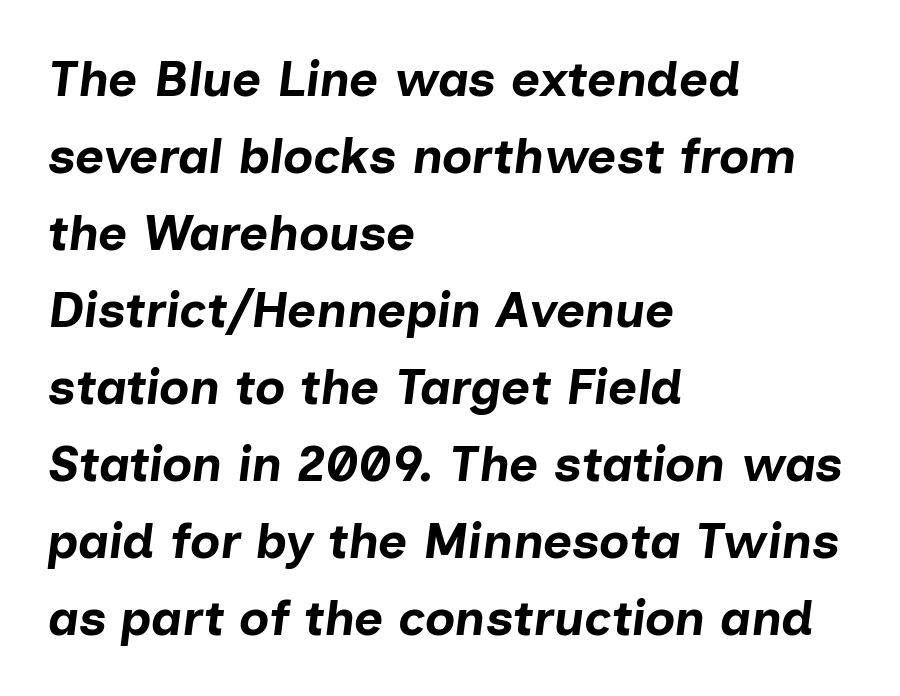
The image shows 50 px bold type, italic (leaning right); set left-aligned, normal line spacing (1.54x), normal letter spacing, not underlined; low stroke contrast and a medium x-height.
